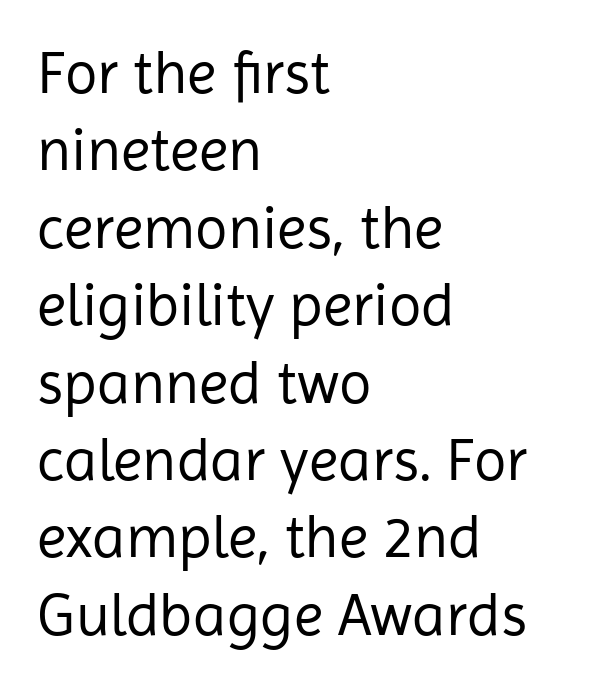
{"serif": "no", "italic": "no", "bold": "no", "weight": "regular", "width": "normal", "stroke_contrast": "low", "x_height": "medium", "monospaced": "no", "underline": "no", "align": "left", "line_spacing": "normal", "line_spacing_ratio": 1.29, "letter_spacing": "normal", "letter_spacing_em": 0.0, "glyph_px": 60}
